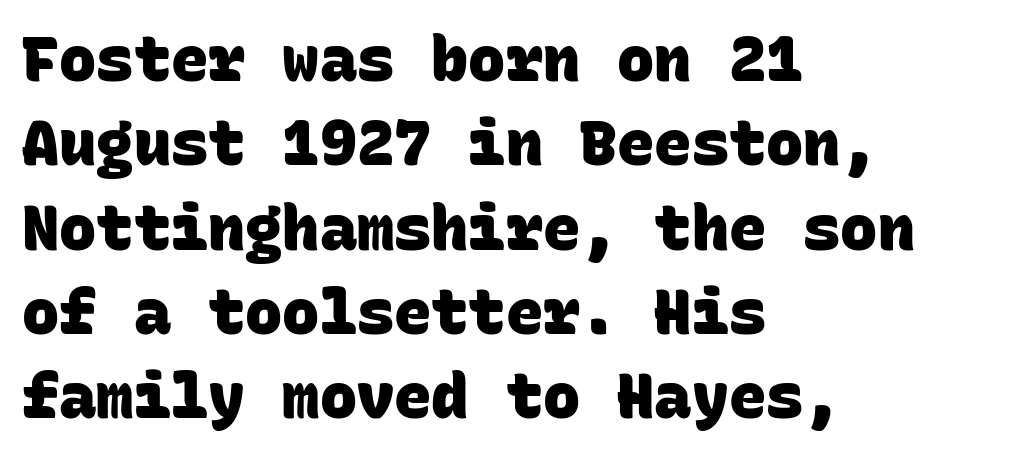
{"serif": "no", "bold": "yes", "weight": "heavy", "width": "normal", "stroke_contrast": "low", "x_height": "large", "monospaced": "yes", "underline": "no", "align": "left", "line_spacing": "normal", "line_spacing_ratio": 1.36, "letter_spacing": "normal", "letter_spacing_em": 0.0, "glyph_px": 62}
